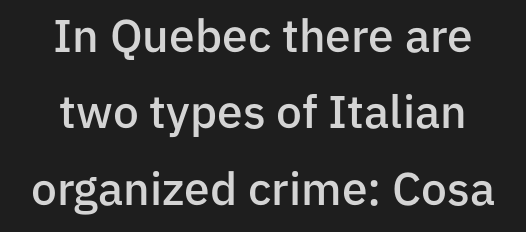
Each new line begins a customary step beneath the previous one. Honestly, there is no underline to notice here at all. Character widths vary here, with narrow letters taking less room than wide ones. Typographic density is moderately raised because the face is semibold. Classification — sans serif. Posture: upright roman.
